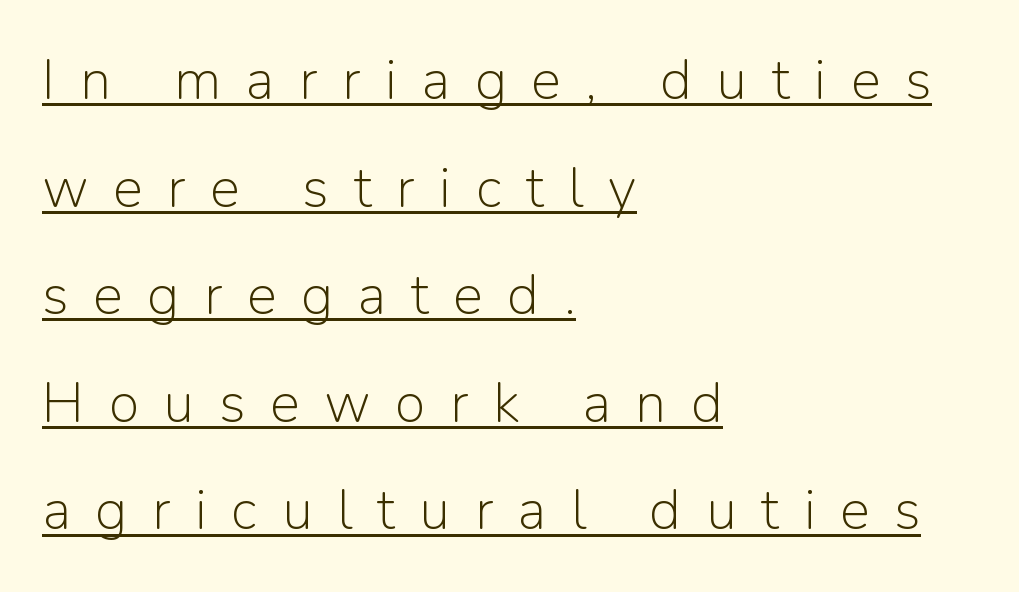
Q: Is the text bold? A: No.
Q: Is the text italic (slanted)? A: No, it is upright.
Q: Is the typeface a serif or a sans-serif typeface? A: Sans-serif.
Q: Is the text underlined? A: Yes.
Q: How is the paragraph aligned? A: Left-aligned.
Q: Is the spacing between letters normal or unusually wide? A: Unusually wide.
Q: Is the spacing between lines tight, normal or loose? A: Loose.
Q: Width (condensed, normal, or wide)? A: Normal.
Q: Stroke contrast? A: Low.
Q: x-height? A: Medium.
Q: Monospaced? A: No.
